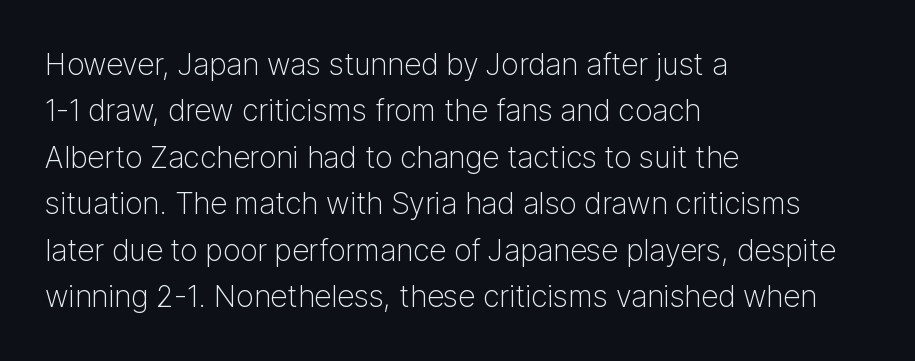
Each letter keeps its own natural width here, so spacing adapts to shape. The font family rendered here belongs to the sans-serif group. Each row of text sits above clean, open space. The face looks like a standard text weight, possibly lighter.
